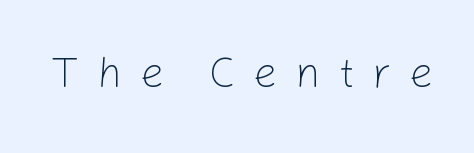
Posture: upright roman. The letterforms stand isolated, each surrounded by extra space. No chunkiness to these letters — they're not bold. Check the space under the baseline: it is left empty. This sample uses a sans-serif face.
